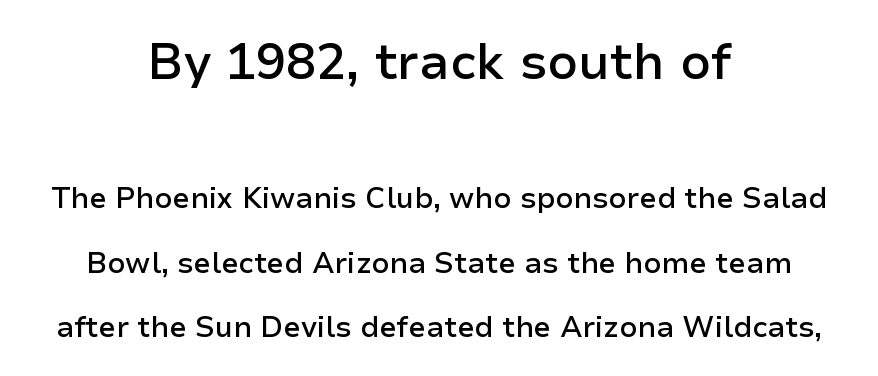
The image shows 50 px semibold sans-serif type, upright; set centered, loose line spacing (2.21x), normal letter spacing, not underlined; the first (top) block is 1.72x larger; low stroke contrast and a medium x-height.
